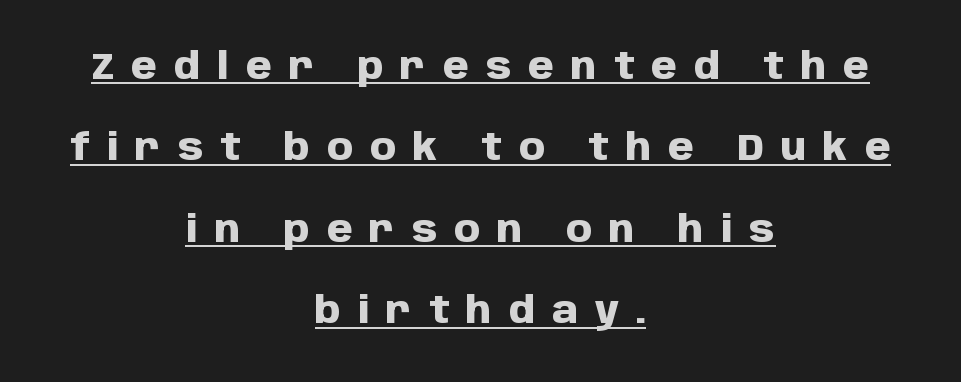
A typesetter would call this leading open, well beyond the default. Do the characters align in a grid? No, the font is proportional. Students, this is bold: see how much ink each stroke carries. Casual observation: everything's sitting right in the middle. Ascenders rise straight up at ninety degrees.
